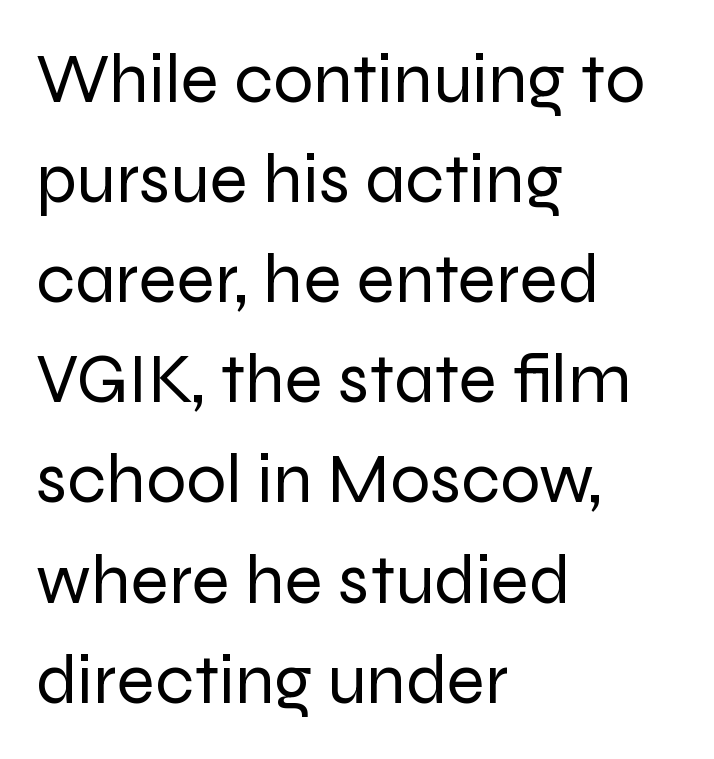
{"serif": "no", "italic": "no", "bold": "no", "weight": "regular", "width": "normal", "stroke_contrast": "low", "x_height": "medium", "monospaced": "no", "underline": "no", "align": "left", "line_spacing": "normal", "line_spacing_ratio": 1.41, "letter_spacing": "normal", "letter_spacing_em": 0.0, "glyph_px": 71}
